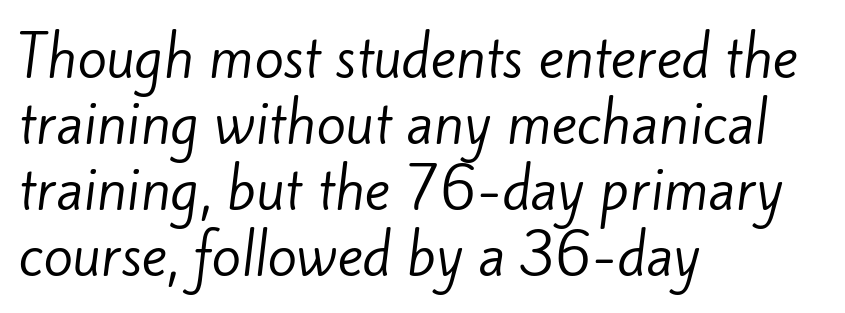
The image shows 54 px regular-weight sans-serif type; set left-aligned, line spacing 1.22x, normal letter spacing, not underlined; low stroke contrast and a small x-height.
